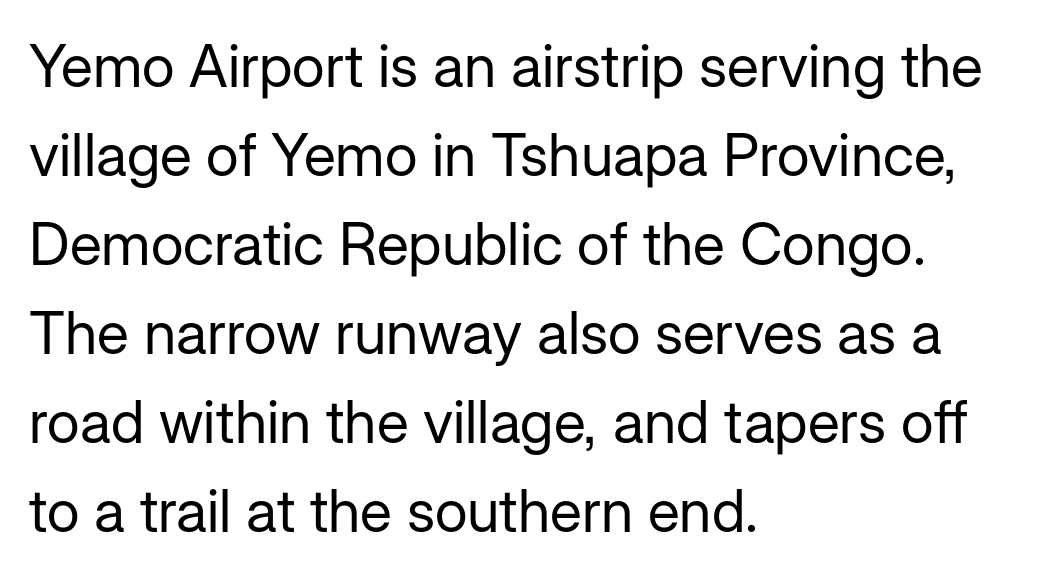
This is not heavy type; no bold has been used. The rendering uses a moderate line-height, typical for paragraphs. Glyph-to-glyph distance matches everyday printed text. Examine the stroke ends and you'll find no serifs. Do the characters align in a grid? No, the font is proportional.
